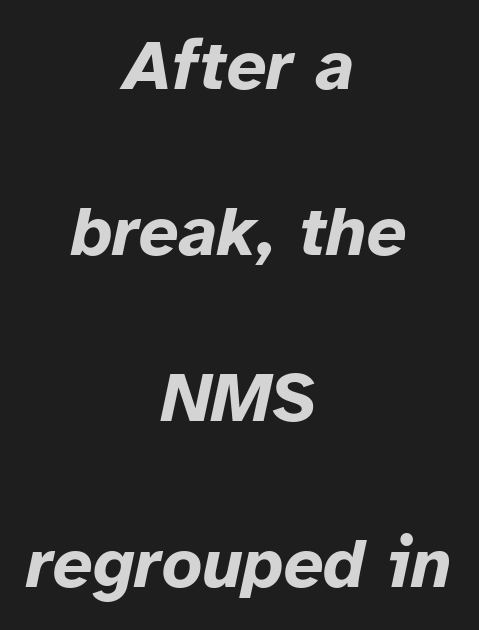
Q: Is the text bold? A: Yes.
Q: Is the text italic (slanted)? A: Yes, it leans right by about 12 degrees.
Q: Is the text underlined? A: No.
Q: How is the paragraph aligned? A: Centered.
Q: Is the spacing between letters normal or unusually wide? A: Normal.
Q: Is the spacing between lines tight, normal or loose? A: Loose.
Q: Width (condensed, normal, or wide)? A: Normal.
Q: Stroke contrast? A: Low.
Q: x-height? A: Medium.
Q: Monospaced? A: No.
